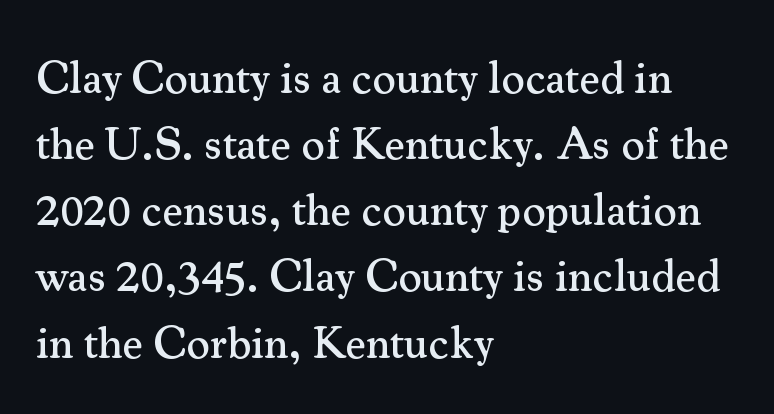
Q: Is the text italic (slanted)? A: No, it is upright.
Q: Is the typeface a serif or a sans-serif typeface? A: Serif.
Q: Is the text underlined? A: No.
Q: How is the paragraph aligned? A: Left-aligned.
Q: Is the spacing between letters normal or unusually wide? A: Normal.
Q: Is the spacing between lines tight, normal or loose? A: Normal.
Q: Width (condensed, normal, or wide)? A: Normal.
Q: Stroke contrast? A: Medium.
Q: x-height? A: Small.
Q: Monospaced? A: No.
